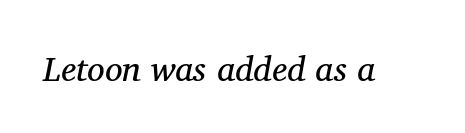
{"serif": "yes", "italic": "yes", "lean": "right", "slant_degrees": 11, "bold": "no", "weight": "regular", "width": "normal", "stroke_contrast": "medium", "x_height": "medium", "monospaced": "no", "underline": "no", "letter_spacing": "normal", "letter_spacing_em": 0.0, "glyph_px": 35}
